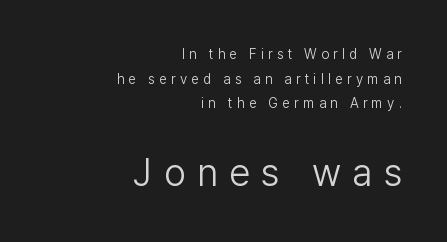
Tall strokes in this sample are plumb rather than angled. This rendering uses right alignment, leaving the left contour irregular. Proportional: the letters do not fall into vertical columns. Caption: face not bold, strokes unweighted. The block sitting lower on the canvas is the one with enlarged characters. Quick note: underline off.
